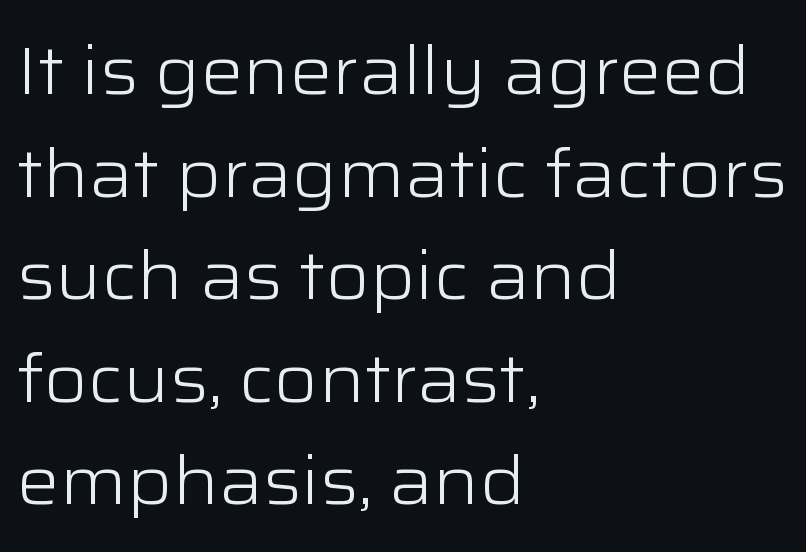
Q: Is the text bold? A: No.
Q: Is the text italic (slanted)? A: No, it is upright.
Q: Is the typeface a serif or a sans-serif typeface? A: Sans-serif.
Q: Is the text underlined? A: No.
Q: How is the paragraph aligned? A: Left-aligned.
Q: Is the spacing between letters normal or unusually wide? A: Normal.
Q: Is the spacing between lines tight, normal or loose? A: Normal.
Q: Width (condensed, normal, or wide)? A: Wide.
Q: Stroke contrast? A: Low.
Q: x-height? A: Medium.
Q: Monospaced? A: No.
